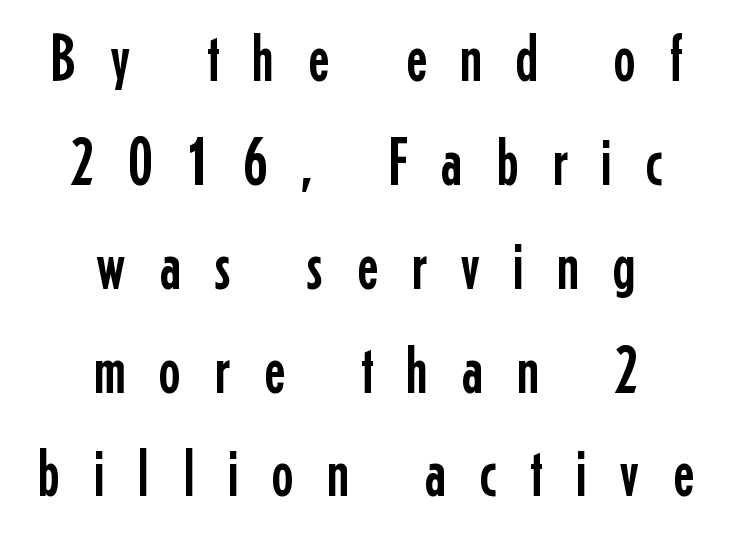
{"serif": "no", "italic": "no", "width": "condensed", "stroke_contrast": "low", "x_height": "medium", "monospaced": "no", "underline": "no", "align": "center", "line_spacing": "normal", "line_spacing_ratio": 1.55, "letter_spacing": "wide", "letter_spacing_em": 0.49, "glyph_px": 67}
